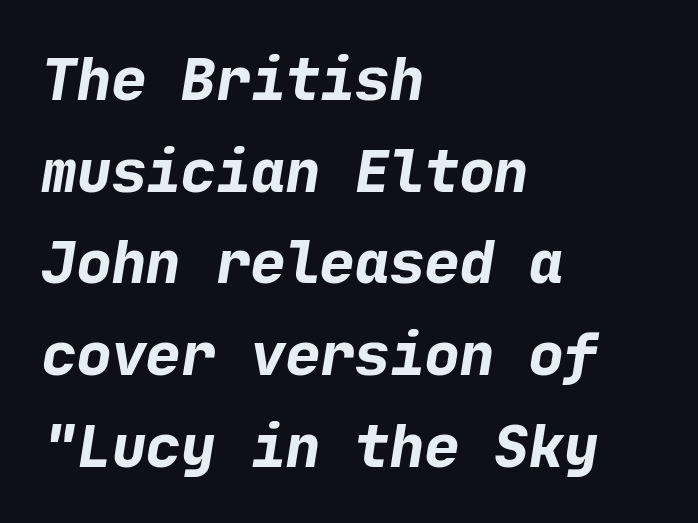
Q: Is the text bold? A: Yes.
Q: Is the typeface a serif or a sans-serif typeface? A: Sans-serif.
Q: Is the text underlined? A: No.
Q: How is the paragraph aligned? A: Left-aligned.
Q: Is the spacing between letters normal or unusually wide? A: Normal.
Q: Is the spacing between lines tight, normal or loose? A: Normal.
Q: Width (condensed, normal, or wide)? A: Normal.
Q: Stroke contrast? A: Low.
Q: x-height? A: Medium.
